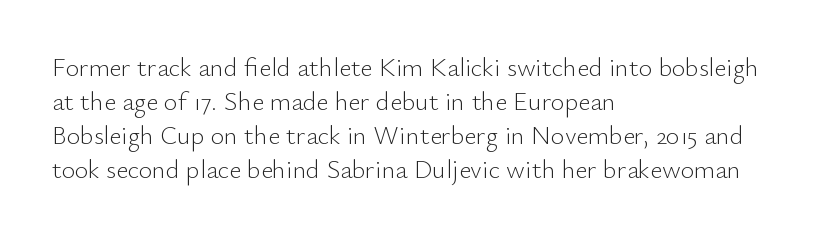
Q: Is the text bold? A: No.
Q: Is the text italic (slanted)? A: No, it is upright.
Q: Is the text underlined? A: No.
Q: How is the paragraph aligned? A: Left-aligned.
Q: Is the spacing between letters normal or unusually wide? A: Normal.
Q: Is the spacing between lines tight, normal or loose? A: Normal.
